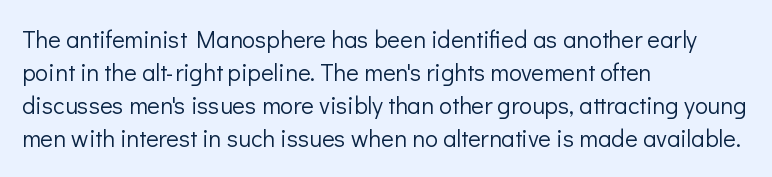
Q: Is the text bold? A: No.
Q: Is the text italic (slanted)? A: No, it is upright.
Q: Is the text underlined? A: No.
Q: How is the paragraph aligned? A: Left-aligned.
Q: Is the spacing between letters normal or unusually wide? A: Normal.
Q: Is the spacing between lines tight, normal or loose? A: Normal.
